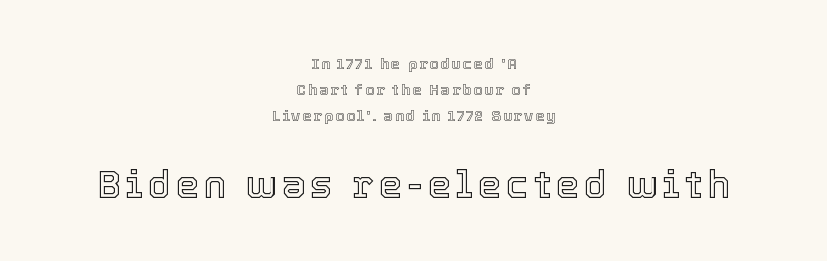
{"italic": "no", "width": "normal", "x_height": "medium", "monospaced": "no", "underline": "no", "align": "center", "line_spacing_ratio": 1.72, "larger_block": "second", "size_ratio": 2.53, "glyph_px": 38}
